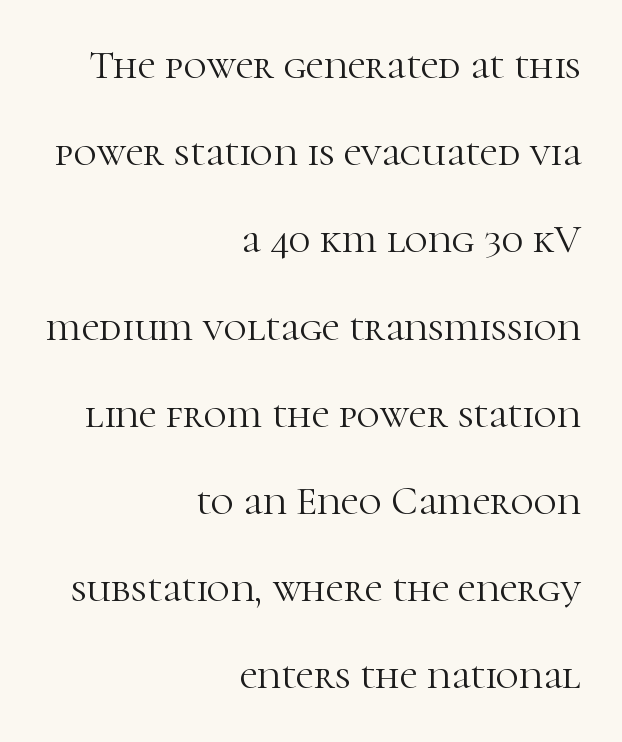
The image shows 40 px light serif type, upright; set right-aligned, loose line spacing (2.18x), normal letter spacing, not underlined; high stroke contrast and a medium x-height.
